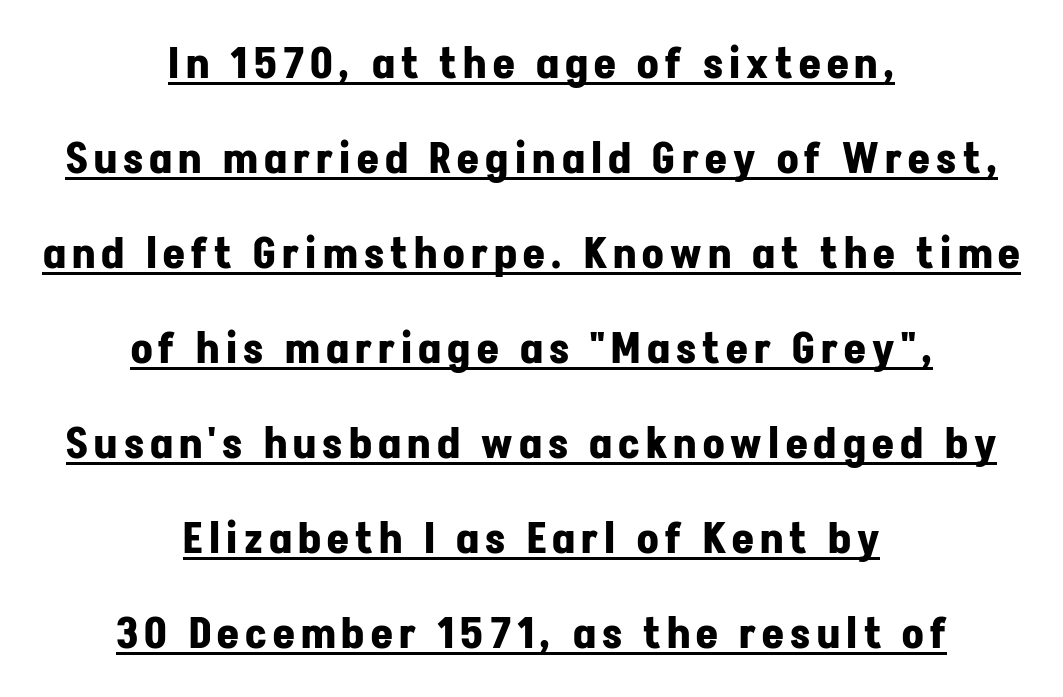
The image shows 42 px bold sans-serif type, upright; set centered, loose line spacing (2.26x), underlined; low stroke contrast and a medium x-height.
